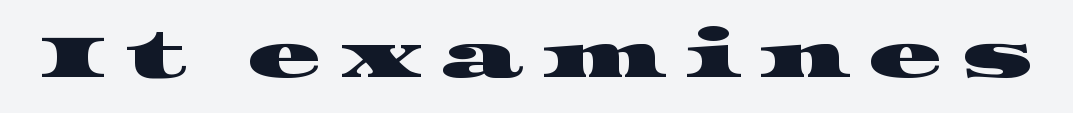
Q: Is the typeface a serif or a sans-serif typeface? A: Serif.
Q: Is the text underlined? A: No.
Q: Is the spacing between letters normal or unusually wide? A: Unusually wide.
Q: Width (condensed, normal, or wide)? A: Wide.
Q: Stroke contrast? A: High.
Q: x-height? A: Large.
Q: Monospaced? A: No.
